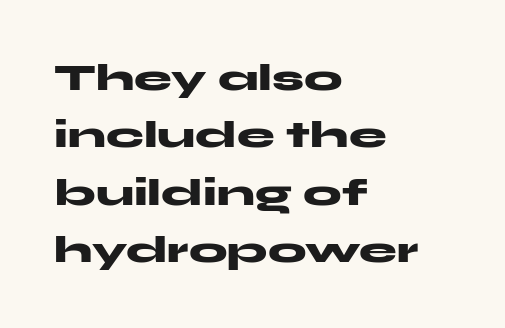
{"serif": "no", "italic": "no", "bold": "yes", "weight": "heavy", "width": "wide", "stroke_contrast": "medium", "x_height": "medium", "monospaced": "no", "underline": "no", "align": "left", "line_spacing": "normal", "line_spacing_ratio": 1.51, "letter_spacing": "normal", "letter_spacing_em": 0.0, "glyph_px": 38}
